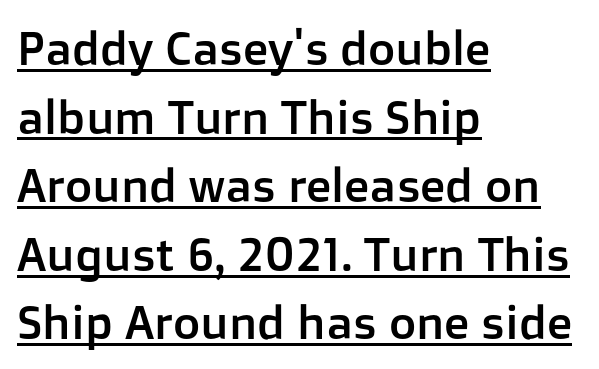
No italicization has been applied; the sample stays upright. The line texture is even and compact thanks to regular tracking. Character widths vary here, with narrow letters taking less room than wide ones. This is underlined copy, the kind a proofreader might mark for attention. Stroke terminals: plain, sans-serif. Leading: standard.
